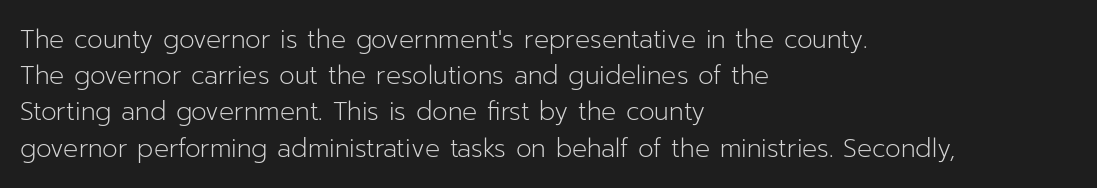
Q: Is the text bold? A: No.
Q: Is the text italic (slanted)? A: No, it is upright.
Q: Is the text underlined? A: No.
Q: How is the paragraph aligned? A: Left-aligned.
Q: Is the spacing between letters normal or unusually wide? A: Normal.
Q: Is the spacing between lines tight, normal or loose? A: Normal.
